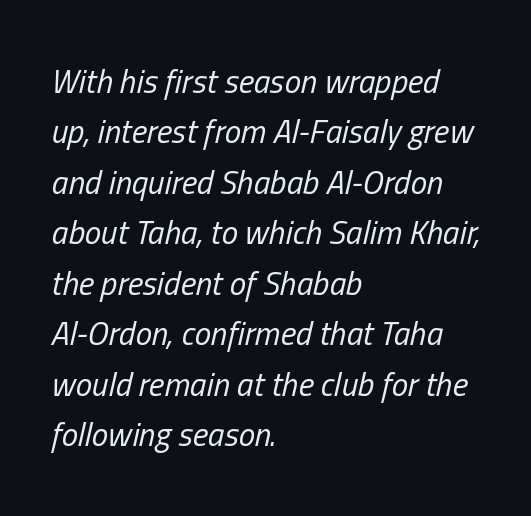
Q: Is the text bold? A: No.
Q: Is the text italic (slanted)? A: Yes, it leans right by about 13 degrees.
Q: Is the text underlined? A: No.
Q: How is the paragraph aligned? A: Left-aligned.
Q: Is the spacing between letters normal or unusually wide? A: Normal.
Q: Is the spacing between lines tight, normal or loose? A: Normal.
Q: Width (condensed, normal, or wide)? A: Condensed.
Q: Stroke contrast? A: Low.
Q: x-height? A: Medium.
Q: Monospaced? A: No.
